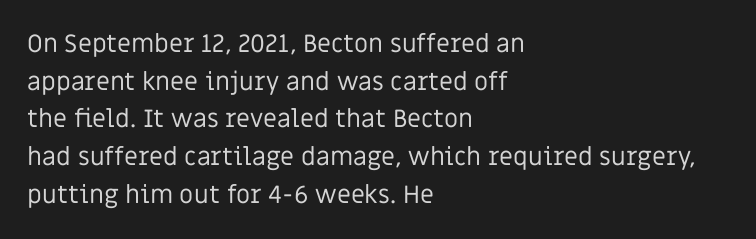
The face used here is rendered with its standard letterfit. Just letters on the line, the space beneath them empty. Caption: face not bold, strokes unweighted. Line spacing here is normal.
